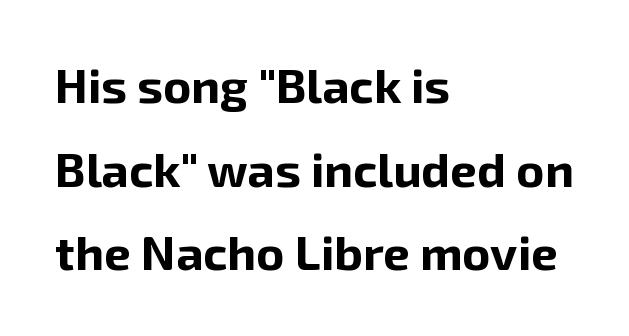
This rendering leaves character spacing at its baseline value. If you drew a ruler down the left edge, every line would touch it. Note: no serifs on the glyphs. The typography opts for an upright posture over an oblique one.
